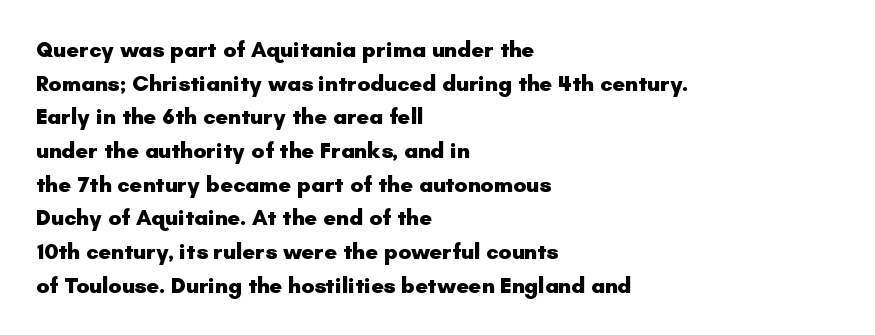
This sample is left-justified, so line endings fall wherever the words run out. Ascenders rise straight up at ninety degrees. Notice how descenders clear the ascenders below comfortably — that's standard leading. Is the type bold? Yes — the strokes are clearly thick and heavy.
